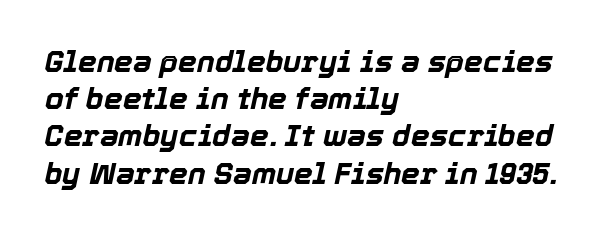
Q: Is the text bold? A: Yes.
Q: Is the text italic (slanted)? A: Yes, it leans right by about 12 degrees.
Q: Is the text underlined? A: No.
Q: How is the paragraph aligned? A: Left-aligned.
Q: Is the spacing between letters normal or unusually wide? A: Normal.
Q: Width (condensed, normal, or wide)? A: Normal.
Q: x-height? A: Medium.
Q: Monospaced? A: No.
